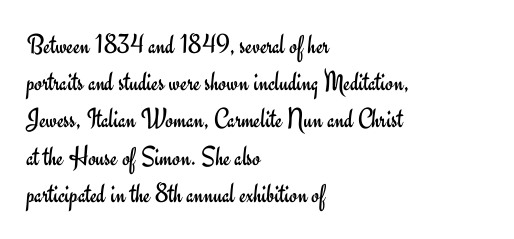
The face used here is rendered with its standard letterfit. In CSS terms this would be text-align: left. Do the characters align in a grid? No, the font is proportional.
